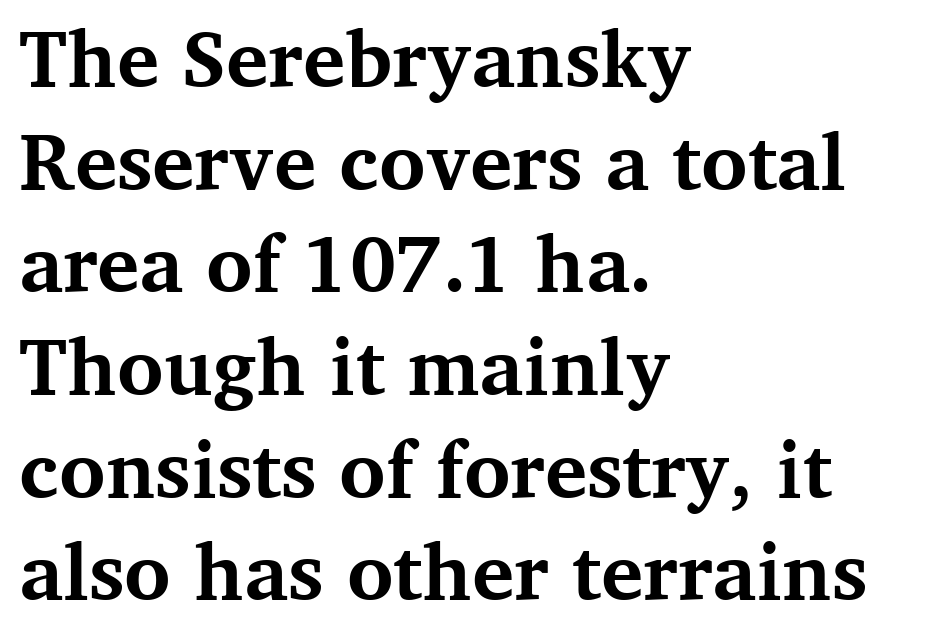
Q: Is the text bold? A: Yes.
Q: Is the text italic (slanted)? A: No, it is upright.
Q: Is the typeface a serif or a sans-serif typeface? A: Serif.
Q: Is the text underlined? A: No.
Q: How is the paragraph aligned? A: Left-aligned.
Q: Is the spacing between letters normal or unusually wide? A: Normal.
Q: Is the spacing between lines tight, normal or loose? A: Normal.
Q: Width (condensed, normal, or wide)? A: Normal.
Q: Stroke contrast? A: Medium.
Q: x-height? A: Medium.
Q: Monospaced? A: No.
